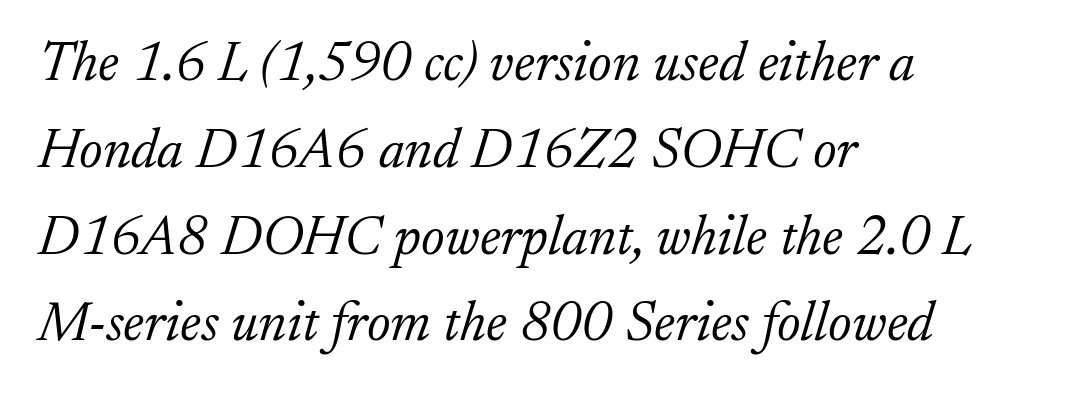
The image shows 56 px light serif type, italic (leaning right); set left-aligned, normal line spacing (1.55x), normal letter spacing, not underlined; low stroke contrast and a small x-height.
